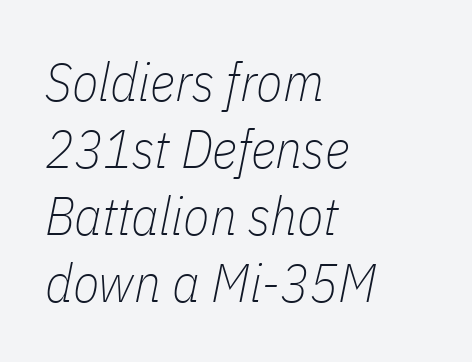
Q: Is the text bold? A: No.
Q: Is the text italic (slanted)? A: Yes, it leans right by about 11 degrees.
Q: Is the text underlined? A: No.
Q: How is the paragraph aligned? A: Left-aligned.
Q: Is the spacing between letters normal or unusually wide? A: Normal.
Q: Width (condensed, normal, or wide)? A: Condensed.
Q: Stroke contrast? A: Low.
Q: x-height? A: Medium.
Q: Monospaced? A: No.
